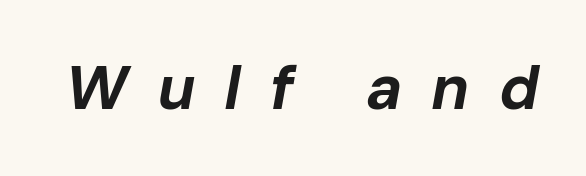
{"italic": "yes", "lean": "right", "slant_degrees": 10, "bold": "yes", "weight": "bold", "width": "normal", "stroke_contrast": "low", "x_height": "medium", "monospaced": "no", "underline": "no", "letter_spacing": "wide", "letter_spacing_em": 0.46, "glyph_px": 62}
